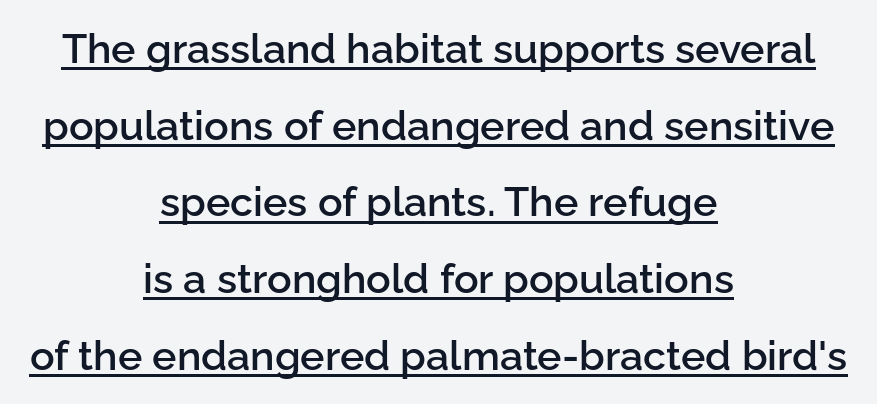
{"serif": "no", "italic": "no", "bold": "semi", "weight": "semibold", "width": "normal", "stroke_contrast": "low", "x_height": "medium", "monospaced": "no", "underline": "yes", "align": "center", "line_spacing_ratio": 1.87, "letter_spacing": "normal", "letter_spacing_em": 0.0, "glyph_px": 41}
